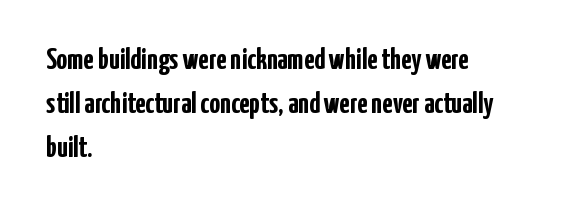
{"serif": "no", "italic": "no", "bold": "yes", "weight": "semibold", "width": "condensed", "stroke_contrast": "low", "x_height": "medium", "monospaced": "no", "underline": "no", "align": "left", "line_spacing": "normal", "line_spacing_ratio": 1.46, "letter_spacing": "normal", "letter_spacing_em": 0.0, "glyph_px": 30}
